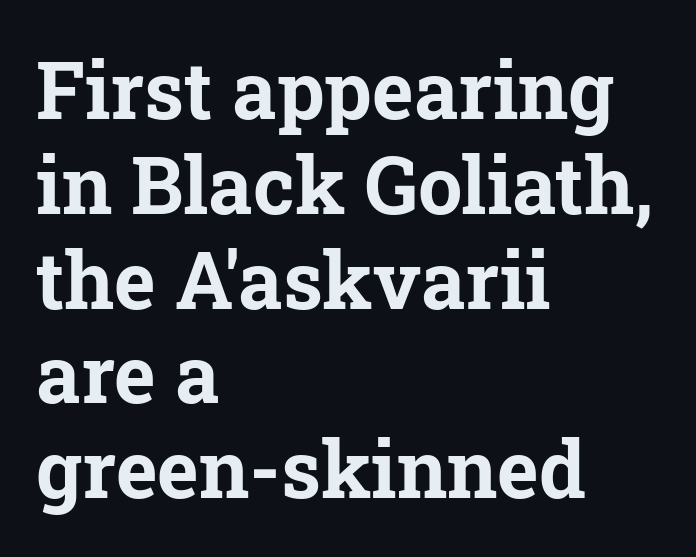
Regarding serifs, this sample has them. Any mark beneath the type? The region is blank. No extra tracking has been applied to these lines. These words are printed bold, with thick strokes throughout.
